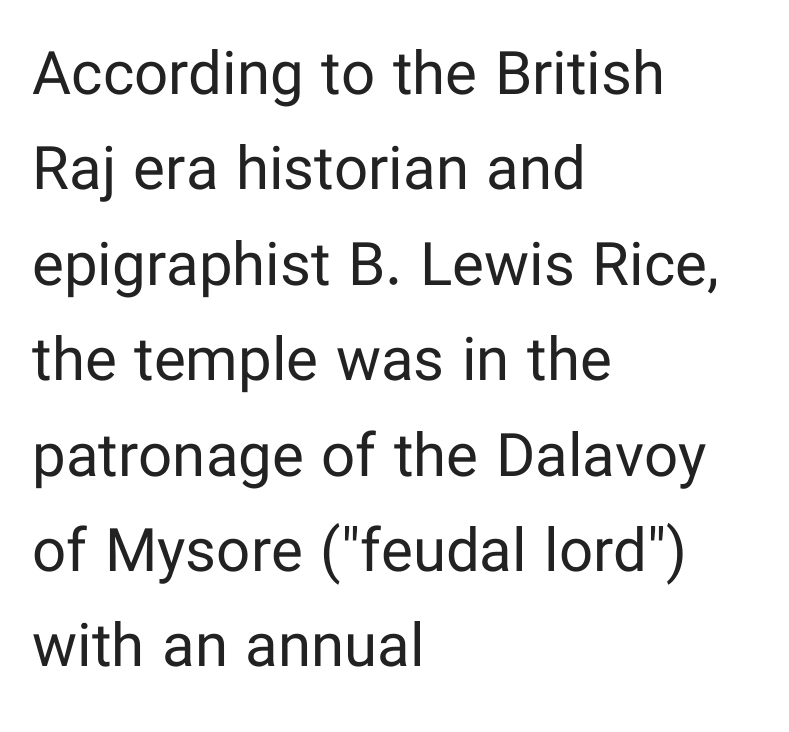
Q: Is the text bold? A: No.
Q: Is the text italic (slanted)? A: No, it is upright.
Q: Is the typeface a serif or a sans-serif typeface? A: Sans-serif.
Q: Is the text underlined? A: No.
Q: How is the paragraph aligned? A: Left-aligned.
Q: Is the spacing between letters normal or unusually wide? A: Normal.
Q: Is the spacing between lines tight, normal or loose? A: Normal.
Q: Width (condensed, normal, or wide)? A: Normal.
Q: Stroke contrast? A: Low.
Q: x-height? A: Medium.
Q: Monospaced? A: No.
